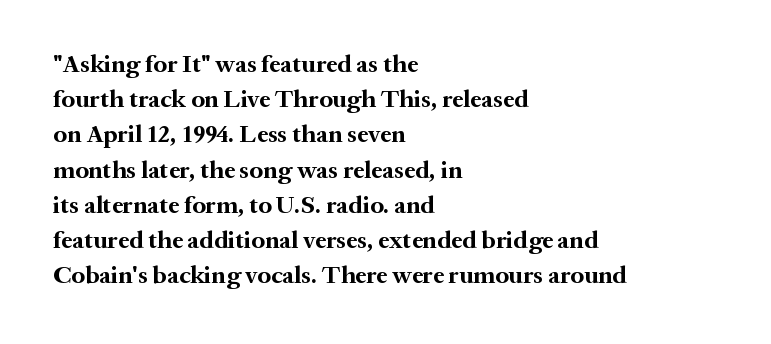
The image shows 25 px bold type, upright; set left-aligned, normal line spacing (1.41x), normal letter spacing, not underlined.
